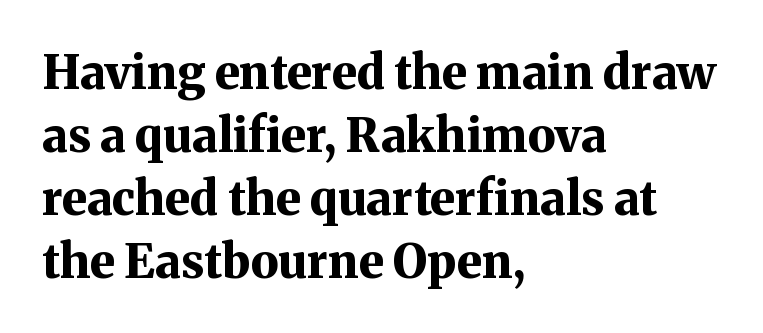
{"serif": "yes", "italic": "no", "bold": "yes", "weight": "bold", "width": "normal", "stroke_contrast": "medium", "x_height": "medium", "monospaced": "no", "underline": "no", "align": "left", "line_spacing": "normal", "line_spacing_ratio": 1.34, "letter_spacing": "normal", "letter_spacing_em": 0.0, "glyph_px": 47}
